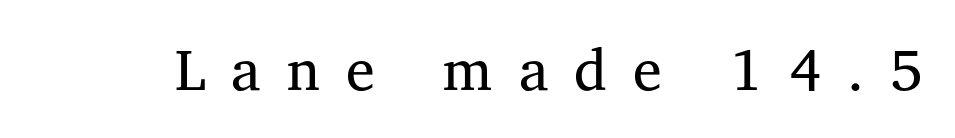
{"serif": "yes", "italic": "no", "bold": "no", "weight": "regular", "width": "normal", "stroke_contrast": "medium", "x_height": "medium", "monospaced": "no", "underline": "no", "letter_spacing": "wide", "letter_spacing_em": 0.45, "glyph_px": 58}
